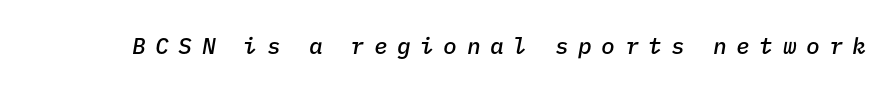
Tracking here is generous; glyphs stand well apart from one another. Emphasis-style slanted type is in use. Honestly, there is no underline to notice here at all. Compared with an ordinary text face, these strokes are moderately heavier — a semibold.
